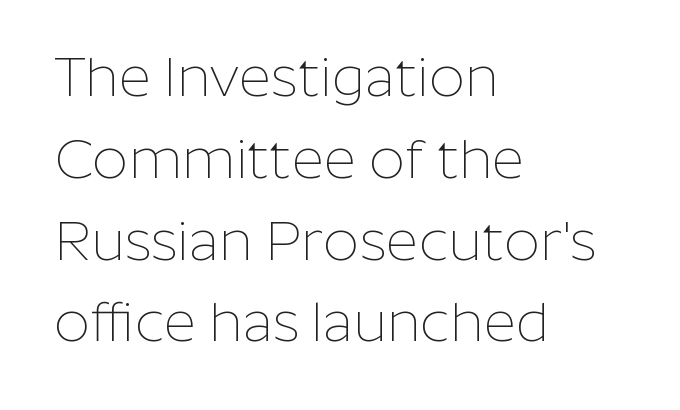
A typesetter would label this face a sans. Type without underlining. Letter spacing: default. Typeset ragged right — the left edge is the straight one.
